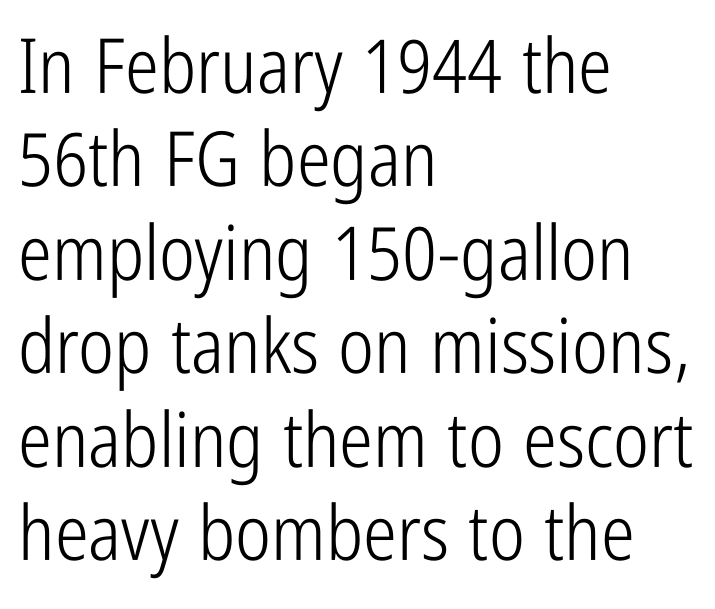
The rag falls on the right side of this text block. Tracking value appears to be zero — textbook default spacing. A typesetter would mark this as roman, not italic. A typesetter would call this proportional, since set widths differ per character.
